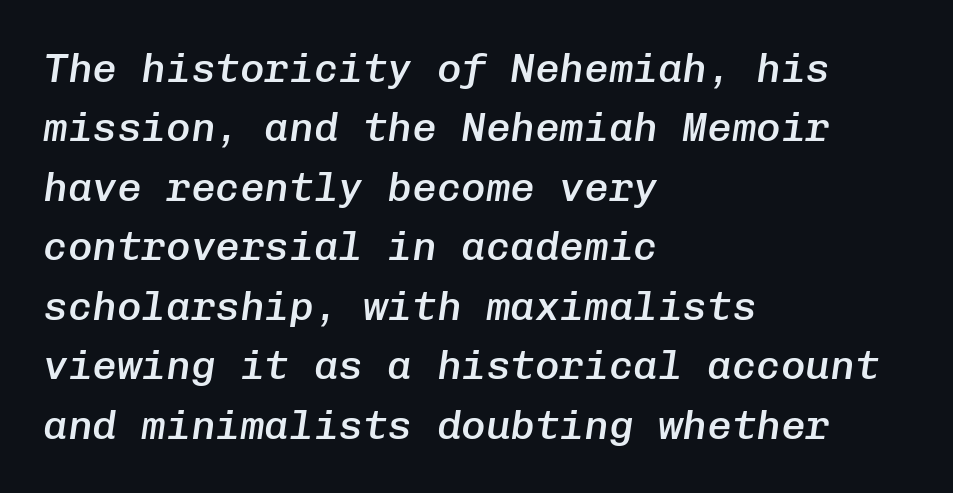
{"italic": "yes", "lean": "right", "slant_degrees": 8, "bold": "semi", "weight": "semibold", "width": "normal", "stroke_contrast": "low", "x_height": "medium", "monospaced": "yes", "underline": "no", "align": "left", "line_spacing": "normal", "line_spacing_ratio": 1.45, "letter_spacing": "normal", "letter_spacing_em": 0.0, "glyph_px": 41}
